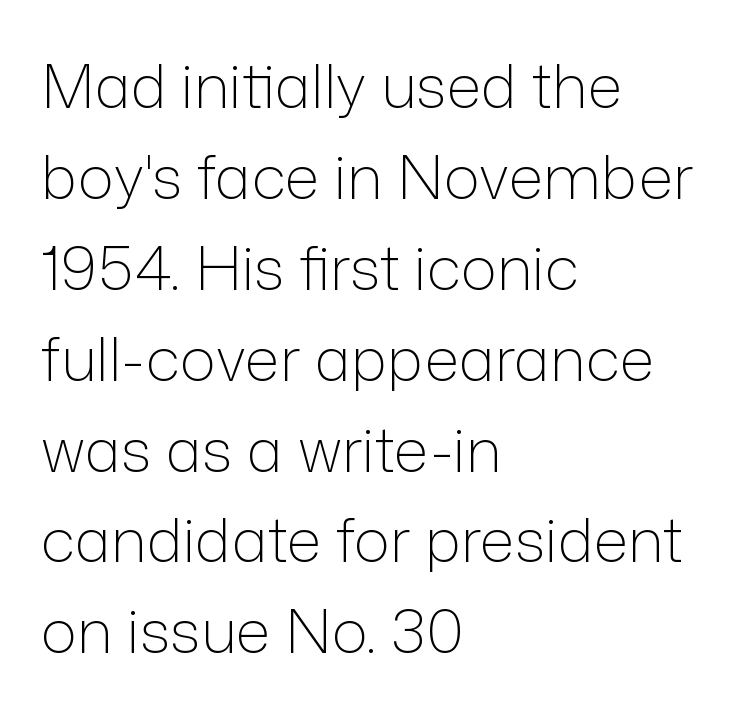
The image shows 61 px light sans-serif type, upright; set left-aligned, normal line spacing (1.49x), normal letter spacing, not underlined; low stroke contrast and a medium x-height.
